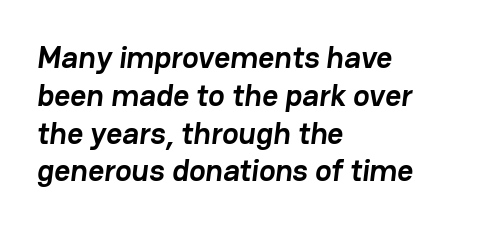
{"serif": "no", "bold": "yes", "weight": "semibold", "width": "normal", "stroke_contrast": "low", "x_height": "medium", "monospaced": "no", "underline": "no", "align": "left", "line_spacing_ratio": 1.22, "letter_spacing": "normal", "letter_spacing_em": 0.0, "glyph_px": 31}
